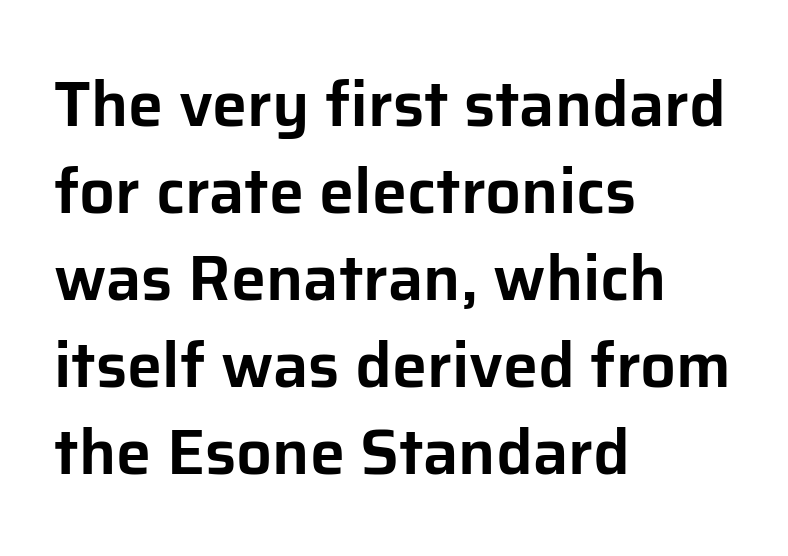
The image shows 63 px sans-serif type, upright; set left-aligned, normal line spacing (1.38x), normal letter spacing, not underlined; low stroke contrast and a medium x-height.
